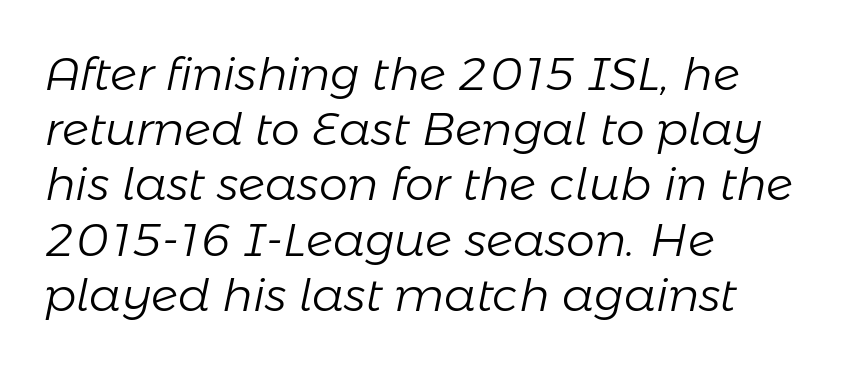
The image shows 46 px light type, italic (leaning right); set left-aligned, line spacing 1.2x, normal letter spacing, not underlined; low stroke contrast and a medium x-height.
